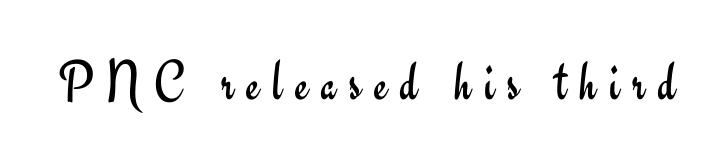
Do the characters align in a grid? No, the font is proportional. Compared with a typical body face, this is equally light or lighter still. This rendering widens character spacing well past its baseline value.
